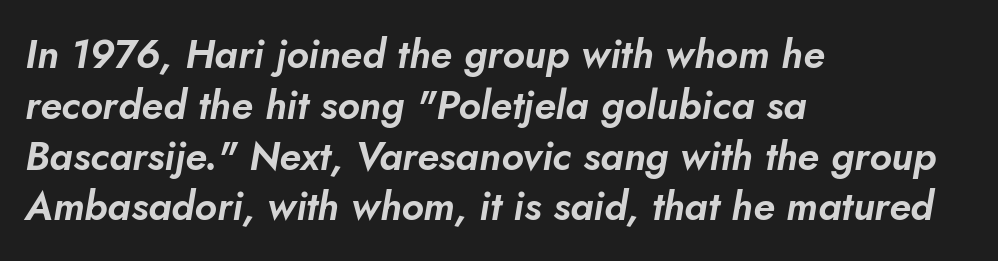
Q: Is the text italic (slanted)? A: Yes, it leans right by about 5 degrees.
Q: Is the text underlined? A: No.
Q: How is the paragraph aligned? A: Left-aligned.
Q: Is the spacing between letters normal or unusually wide? A: Normal.
Q: Is the spacing between lines tight, normal or loose? A: Normal.
Q: Width (condensed, normal, or wide)? A: Normal.
Q: Stroke contrast? A: Low.
Q: x-height? A: Small.
Q: Monospaced? A: No.
